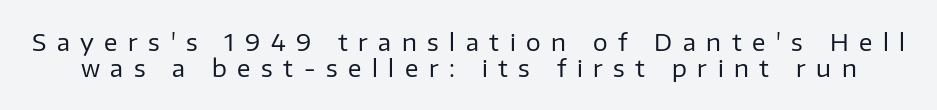
Check under the words: just untouched page. Every stem runs plumb, perpendicular to the baseline. Is the stroke heavy? The answer is a plain regular-or-lighter. Vertically, the passage feels compressed, each row crowding the next. Tracking value appears strongly positive — letters spread wide.
